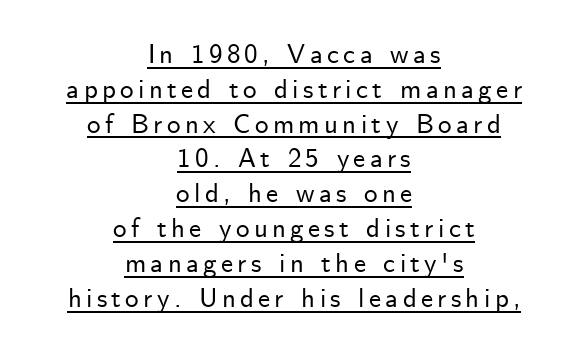
The passage shown stacks its lines at a standard gap. A baseline rule has been typeset under these characters. Upright lettering throughout. The rendering positions every line midway between the sides.
